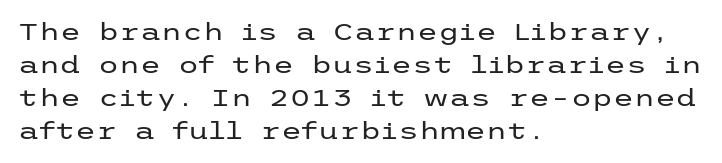
{"italic": "no", "bold": "no", "underline": "no", "align": "left", "line_spacing": "normal", "line_spacing_ratio": 1.37, "letter_spacing": "normal", "letter_spacing_em": 0.0, "glyph_px": 24}
